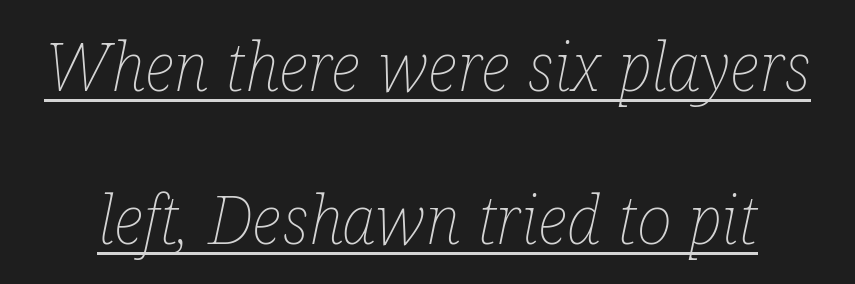
{"italic": "yes", "lean": "right", "slant_degrees": 12, "bold": "no", "weight": "thin", "width": "condensed", "stroke_contrast": "low", "x_height": "medium", "monospaced": "no", "underline": "yes", "line_spacing": "loose", "line_spacing_ratio": 2.29, "letter_spacing": "normal", "letter_spacing_em": 0.0, "glyph_px": 67}
